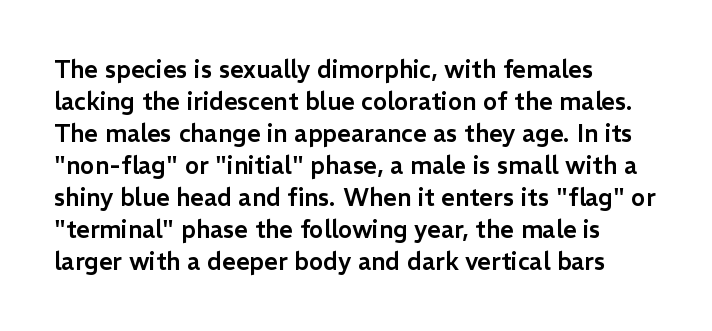
The image shows 24 px text type, upright; set left-aligned, normal line spacing (1.33x), normal letter spacing, not underlined.
